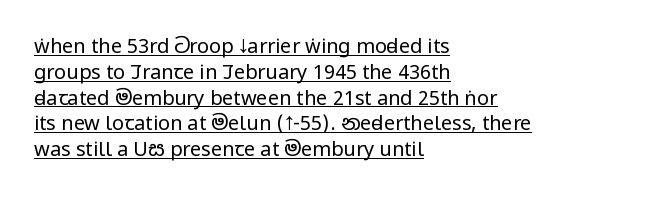
The image shows 20 px text type, upright; set left-aligned, normal line spacing (1.29x), normal letter spacing, underlined.
